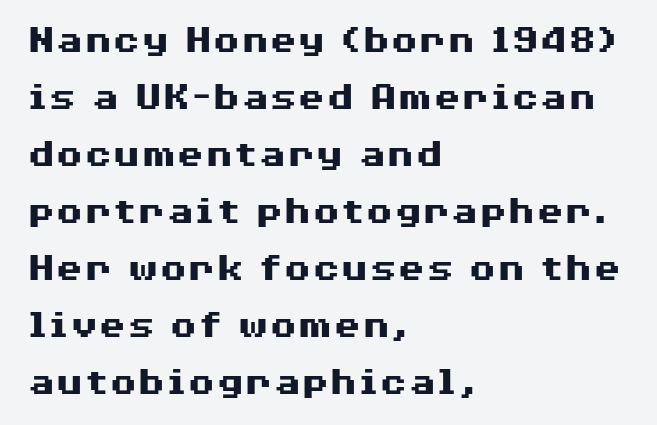
The image shows 41 px heavy, wide sans-serif type, upright; set left-aligned, normal line spacing (1.39x), normal letter spacing, not underlined; medium stroke contrast and a medium x-height.
